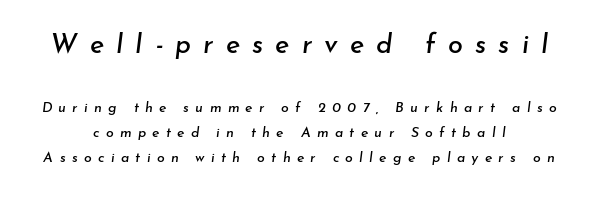
Style check: oblique. The rendering shrinks the type as you move from the upper chunk to the lower. The tracking jumps out immediately: characters are airy and widely separated. Has an underline been added? It has not.
